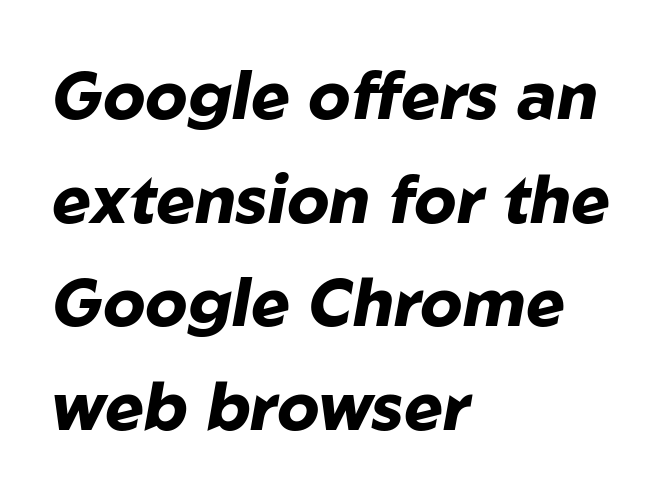
{"italic": "yes", "lean": "right", "slant_degrees": 10, "bold": "yes", "weight": "heavy", "width": "normal", "stroke_contrast": "low", "x_height": "medium", "monospaced": "no", "underline": "no", "align": "left", "line_spacing": "normal", "line_spacing_ratio": 1.57, "letter_spacing": "normal", "letter_spacing_em": 0.0, "glyph_px": 66}
